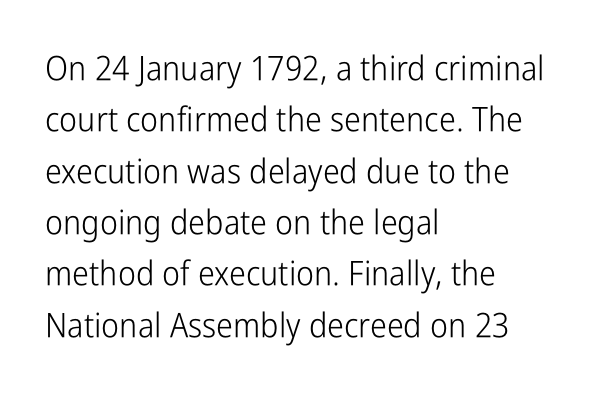
The image shows 34 px light, condensed sans-serif type, upright; set left-aligned, normal line spacing (1.51x), normal letter spacing, not underlined; low stroke contrast and a medium x-height.
